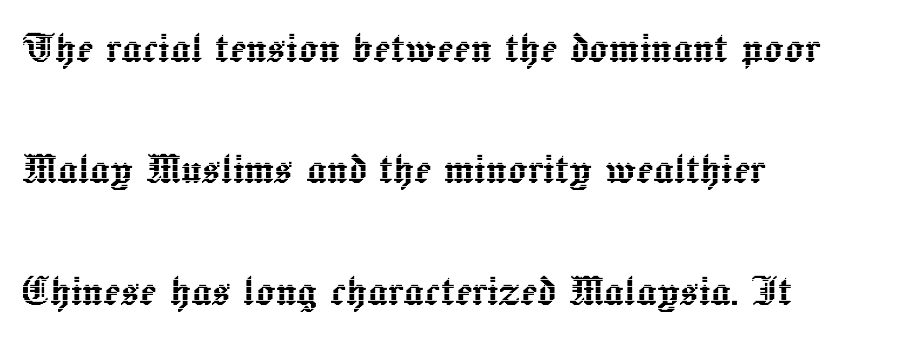
A roman cut, with each character standing at attention. This block would shrink considerably if given ordinary leading; it's expanded now. Does extra space separate the letters? No, they use regular spacing. Does the copy run flush right? No — it runs flush left.
